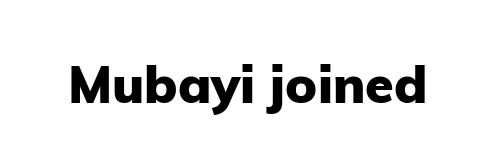
The image shows 52 px heavy sans-serif type, upright; set normal letter spacing, not underlined; low stroke contrast and a medium x-height.
